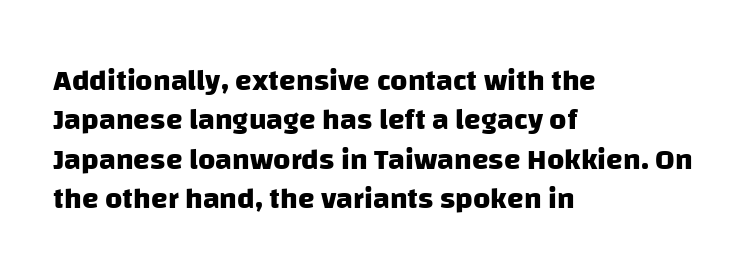
The image shows 30 px heavy sans-serif type; set left-aligned, normal line spacing (1.31x), normal letter spacing, not underlined; low stroke contrast and a large x-height.
